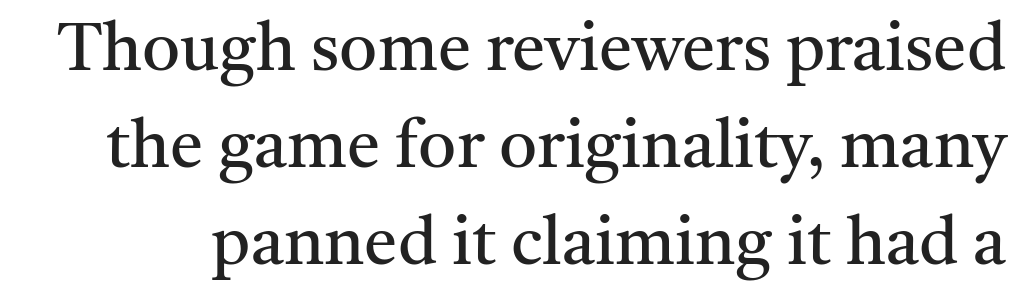
{"serif": "yes", "italic": "no", "bold": "no", "weight": "regular", "width": "normal", "stroke_contrast": "medium", "x_height": "medium", "monospaced": "no", "underline": "no", "line_spacing": "normal", "line_spacing_ratio": 1.45, "letter_spacing": "normal", "letter_spacing_em": 0.0, "glyph_px": 67}
